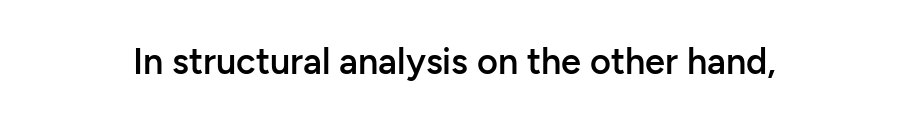
The image shows 36 px semibold sans-serif type, upright; set normal letter spacing, not underlined; low stroke contrast and a medium x-height.
